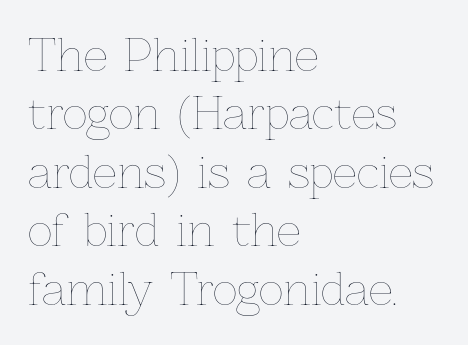
{"italic": "no", "bold": "no", "weight": "thin", "width": "normal", "stroke_contrast": "low", "x_height": "medium", "monospaced": "no", "underline": "no", "align": "left", "line_spacing": "normal", "line_spacing_ratio": 1.36, "letter_spacing": "normal", "letter_spacing_em": 0.0, "glyph_px": 43}
